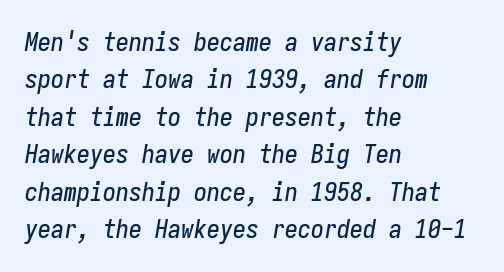
{"italic": "yes", "lean": "right", "slant_degrees": 9, "underline": "no", "align": "left", "line_spacing": "normal", "line_spacing_ratio": 1.44, "letter_spacing": "normal", "letter_spacing_em": 0.0, "glyph_px": 26}
